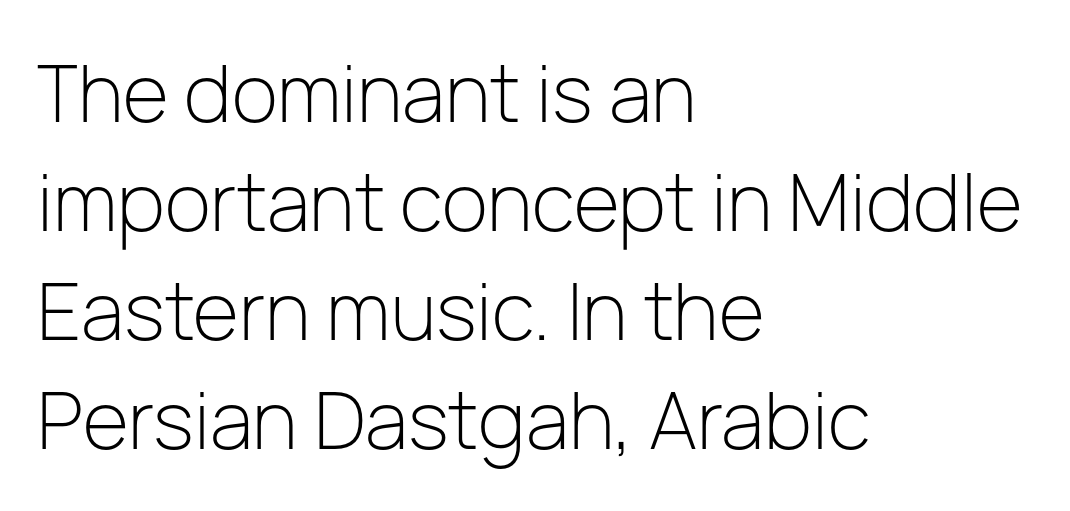
Q: Is the text bold? A: No.
Q: Is the text italic (slanted)? A: No, it is upright.
Q: Is the typeface a serif or a sans-serif typeface? A: Sans-serif.
Q: Is the text underlined? A: No.
Q: How is the paragraph aligned? A: Left-aligned.
Q: Is the spacing between letters normal or unusually wide? A: Normal.
Q: Is the spacing between lines tight, normal or loose? A: Normal.
Q: Width (condensed, normal, or wide)? A: Normal.
Q: Stroke contrast? A: Low.
Q: x-height? A: Medium.
Q: Monospaced? A: No.
